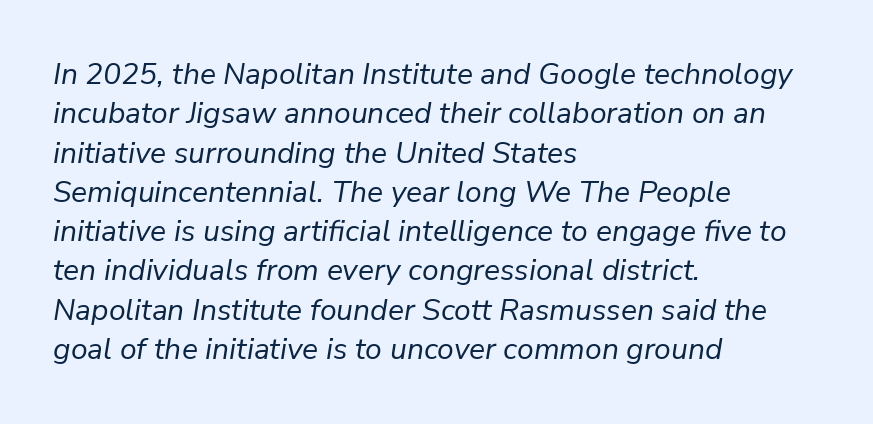
The image shows 30 px regular-weight type, italic (leaning right); set left-aligned, normal line spacing (1.31x), normal letter spacing, not underlined; low stroke contrast and a medium x-height.
